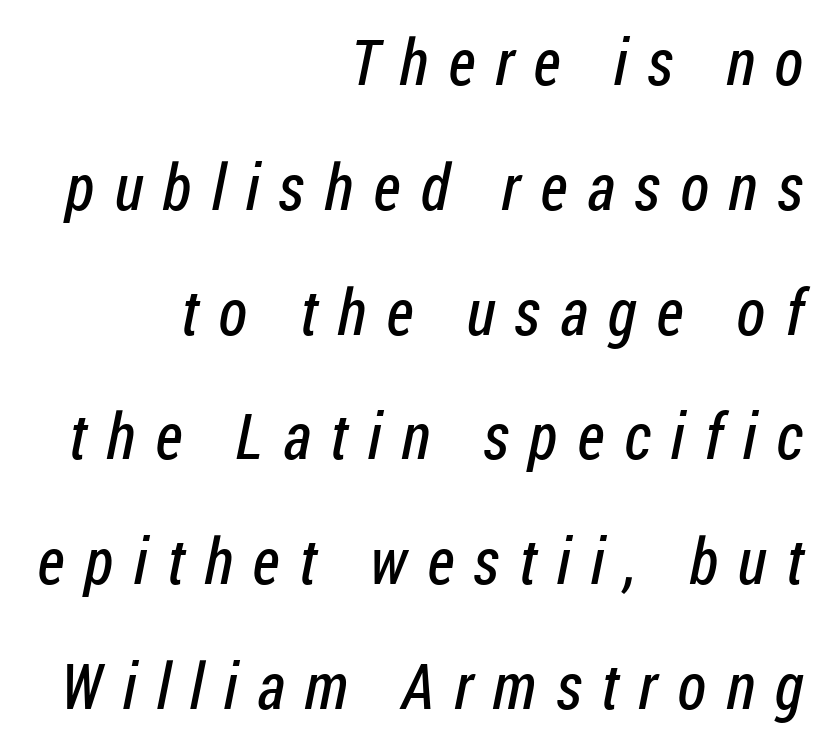
Q: Is the text bold? A: No.
Q: Is the typeface a serif or a sans-serif typeface? A: Sans-serif.
Q: Is the text underlined? A: No.
Q: How is the paragraph aligned? A: Right-aligned.
Q: Is the spacing between letters normal or unusually wide? A: Unusually wide.
Q: Is the spacing between lines tight, normal or loose? A: Loose.
Q: Width (condensed, normal, or wide)? A: Condensed.
Q: Stroke contrast? A: Low.
Q: x-height? A: Medium.
Q: Monospaced? A: No.
